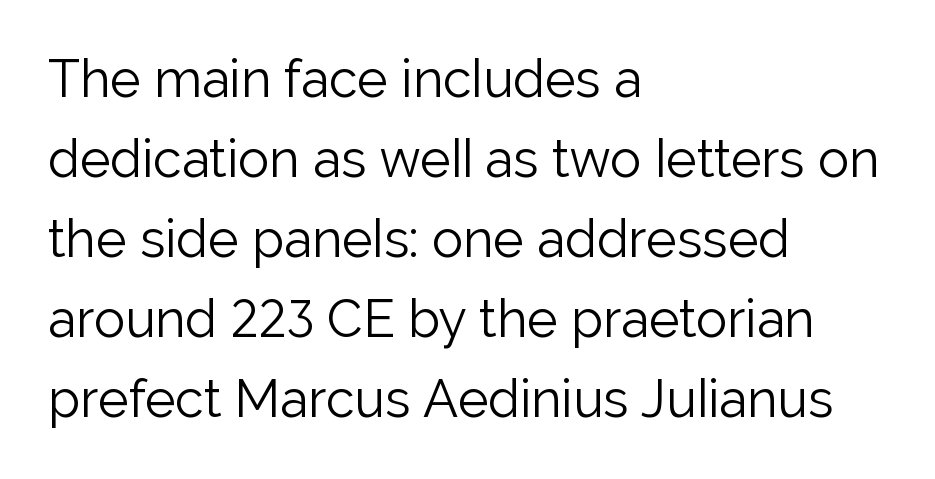
{"serif": "no", "italic": "no", "bold": "no", "weight": "light", "width": "normal", "stroke_contrast": "low", "x_height": "medium", "monospaced": "no", "underline": "no", "align": "left", "line_spacing": "normal", "line_spacing_ratio": 1.54, "letter_spacing": "normal", "letter_spacing_em": 0.0, "glyph_px": 52}
